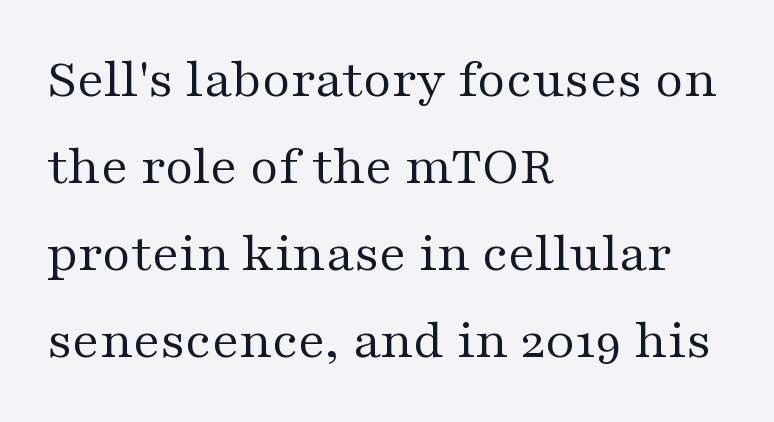
The area under the type is left untouched. Summary of weight: not heavy and not bold. Regular leading. The rendering uses natural spacing where letterforms have individual widths.
